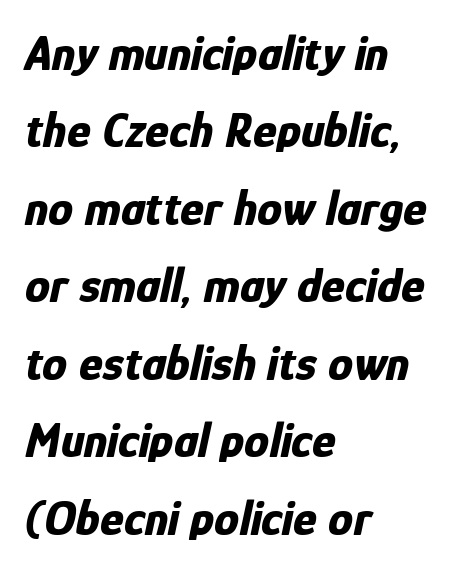
{"italic": "yes", "lean": "right", "slant_degrees": 12, "bold": "yes", "weight": "bold", "width": "condensed", "stroke_contrast": "low", "x_height": "medium", "monospaced": "no", "underline": "no", "align": "left", "line_spacing": "normal", "line_spacing_ratio": 1.55, "letter_spacing": "normal", "letter_spacing_em": 0.0, "glyph_px": 50}
